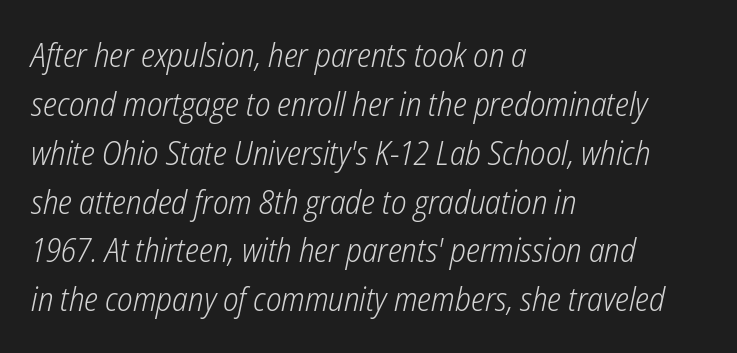
{"italic": "yes", "lean": "right", "slant_degrees": 12, "bold": "no", "weight": "light", "width": "condensed", "stroke_contrast": "low", "x_height": "medium", "monospaced": "no", "underline": "no", "align": "left", "line_spacing": "normal", "line_spacing_ratio": 1.48, "letter_spacing": "normal", "letter_spacing_em": 0.0, "glyph_px": 33}
